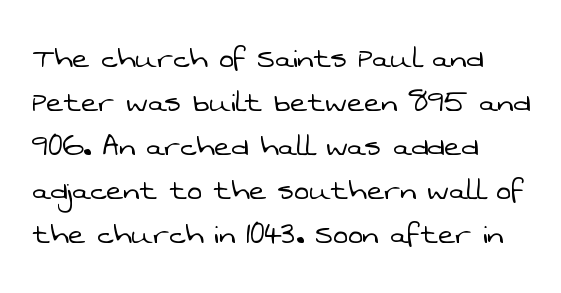
{"serif": "no", "bold": "no", "weight": "light", "width": "normal", "stroke_contrast": "low", "x_height": "medium", "monospaced": "no", "underline": "no", "align": "left", "line_spacing_ratio": 1.22, "letter_spacing": "normal", "letter_spacing_em": 0.0, "glyph_px": 36}
